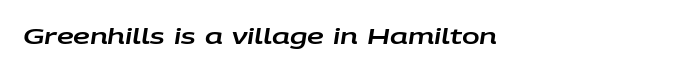
The image shows 21 px text type, italic (leaning right); set left-aligned, normal letter spacing, not underlined.
